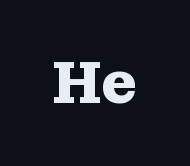
The image shows 59 px heavy, wide serif type, upright; set normal letter spacing, not underlined; medium stroke contrast and a medium x-height.
